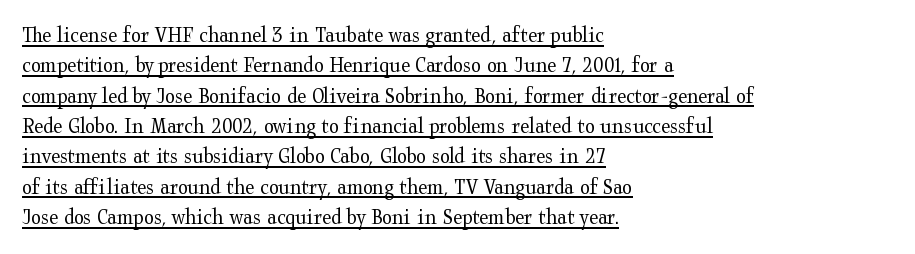
Quick note: interline space is typical. Stroke mass is kept to a normal reading level or below. Words appear dense and cohesive because spacing is normal. The rendering anchors every line to the left-hand side. Posture: upright roman.
